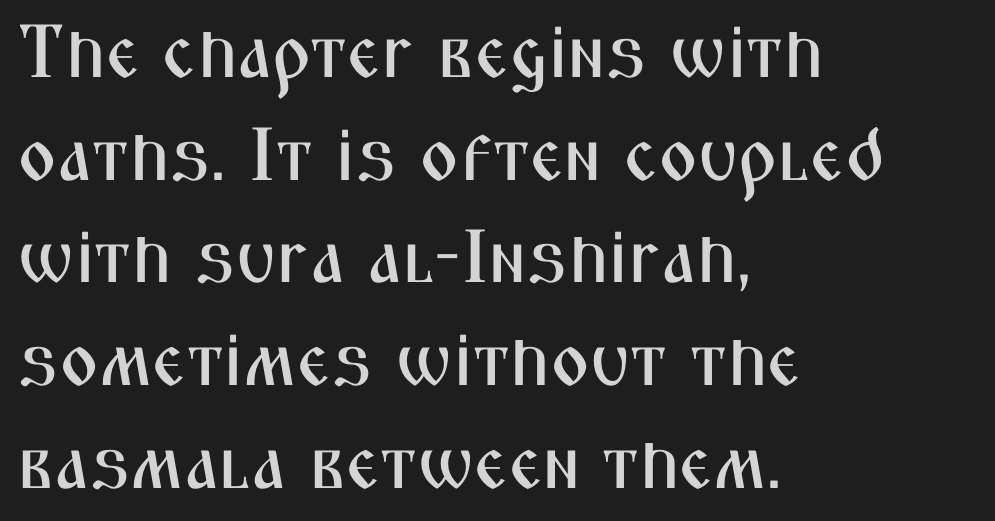
{"serif": "no", "italic": "no", "width": "condensed", "stroke_contrast": "medium", "x_height": "medium", "monospaced": "no", "underline": "no", "align": "left", "line_spacing": "normal", "line_spacing_ratio": 1.37, "letter_spacing": "normal", "letter_spacing_em": 0.0, "glyph_px": 75}
